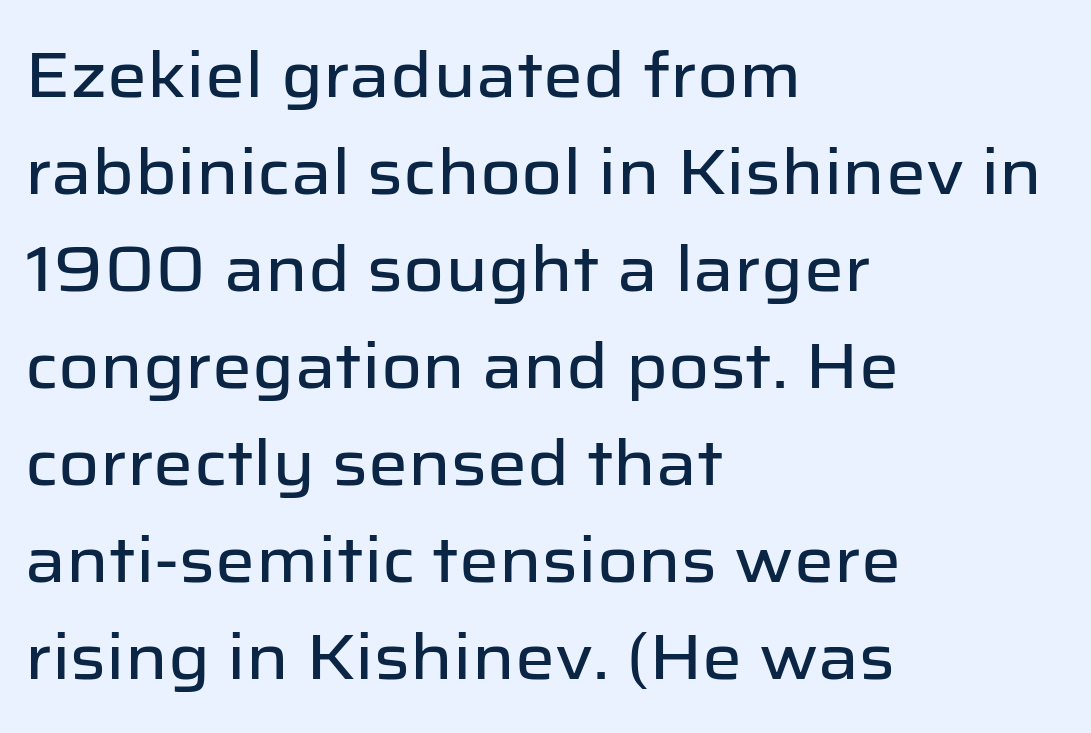
Q: Is the text italic (slanted)? A: No, it is upright.
Q: Is the typeface a serif or a sans-serif typeface? A: Sans-serif.
Q: Is the text underlined? A: No.
Q: How is the paragraph aligned? A: Left-aligned.
Q: Is the spacing between letters normal or unusually wide? A: Normal.
Q: Is the spacing between lines tight, normal or loose? A: Normal.
Q: Width (condensed, normal, or wide)? A: Normal.
Q: Stroke contrast? A: Low.
Q: x-height? A: Medium.
Q: Monospaced? A: No.
